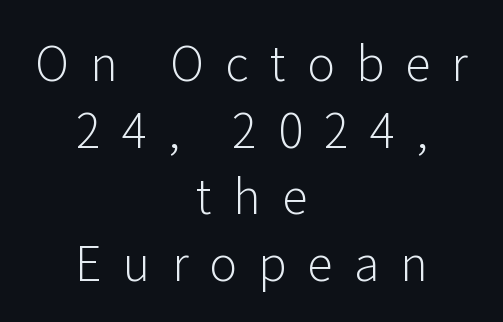
The image shows 47 px light sans-serif type, upright; set centered, normal line spacing (1.42x), unusually wide letter spacing (+0.45 em), not underlined; low stroke contrast and a medium x-height.
